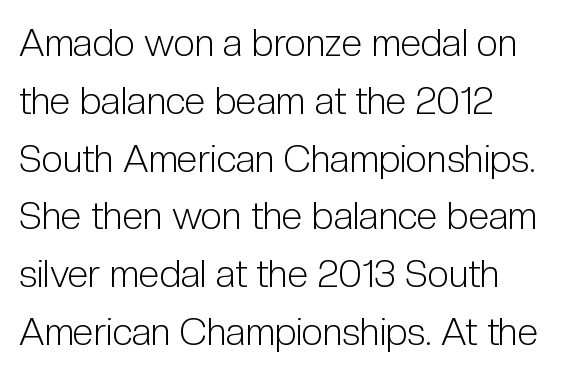
The image shows 38 px light, condensed sans-serif type, upright; set left-aligned, normal line spacing (1.52x), normal letter spacing, not underlined; low stroke contrast and a medium x-height.
